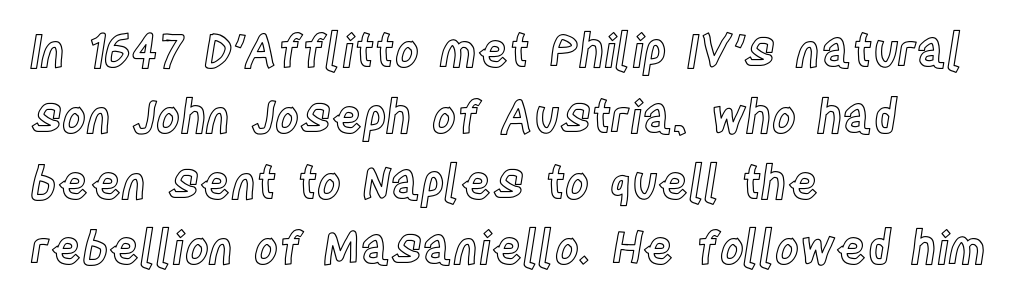
Q: Is the text italic (slanted)? A: Yes.
Q: Is the text underlined? A: No.
Q: How is the paragraph aligned? A: Left-aligned.
Q: Is the spacing between letters normal or unusually wide? A: Normal.
Q: Is the spacing between lines tight, normal or loose? A: Normal.
Q: Width (condensed, normal, or wide)? A: Condensed.
Q: x-height? A: Large.
Q: Monospaced? A: No.
